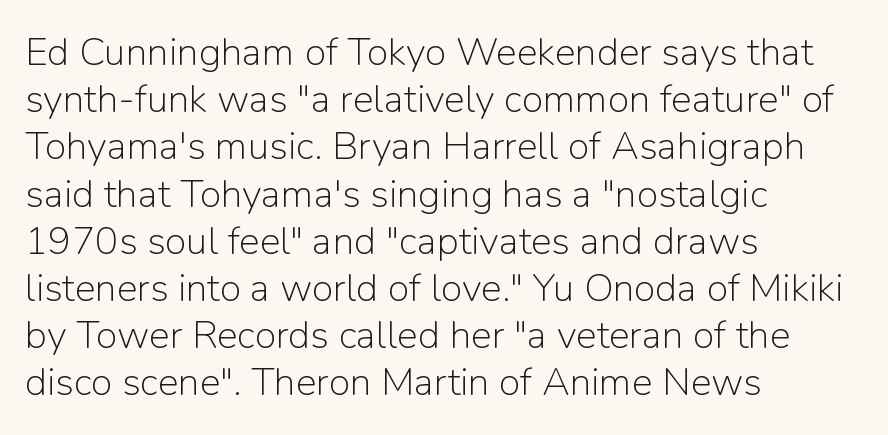
Q: Is the text bold? A: No.
Q: Is the text italic (slanted)? A: No, it is upright.
Q: Is the typeface a serif or a sans-serif typeface? A: Sans-serif.
Q: Is the text underlined? A: No.
Q: How is the paragraph aligned? A: Left-aligned.
Q: Is the spacing between letters normal or unusually wide? A: Normal.
Q: Width (condensed, normal, or wide)? A: Normal.
Q: Stroke contrast? A: Low.
Q: x-height? A: Medium.
Q: Monospaced? A: No.
